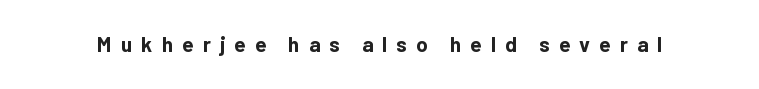
Q: Is the text bold? A: Yes.
Q: Is the text italic (slanted)? A: No, it is upright.
Q: Is the text underlined? A: No.
Q: Is the spacing between letters normal or unusually wide? A: Unusually wide.
